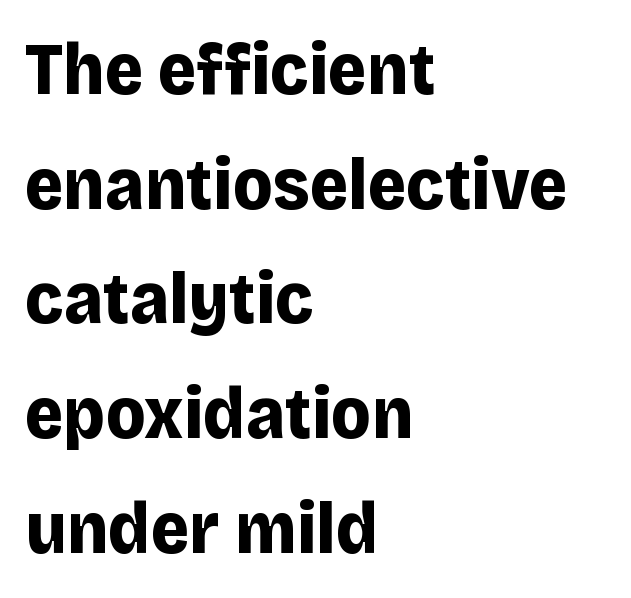
Q: Is the text bold? A: Yes.
Q: Is the text italic (slanted)? A: No, it is upright.
Q: Is the typeface a serif or a sans-serif typeface? A: Sans-serif.
Q: Is the text underlined? A: No.
Q: How is the paragraph aligned? A: Left-aligned.
Q: Is the spacing between letters normal or unusually wide? A: Normal.
Q: Is the spacing between lines tight, normal or loose? A: Normal.
Q: Width (condensed, normal, or wide)? A: Normal.
Q: Stroke contrast? A: Low.
Q: x-height? A: Large.
Q: Monospaced? A: No.
